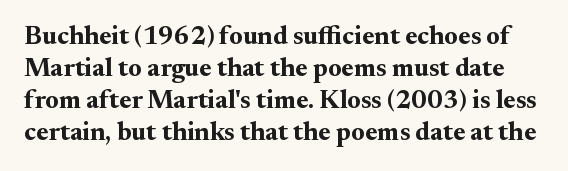
Q: Is the text bold? A: Yes.
Q: Is the text italic (slanted)? A: No, it is upright.
Q: Is the text underlined? A: No.
Q: Is the spacing between letters normal or unusually wide? A: Normal.
